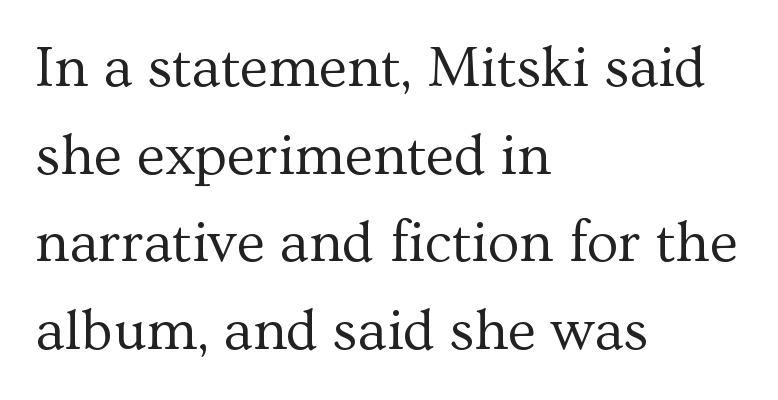
Does extra space separate the letters? No, they use regular spacing. Each letter keeps its own natural width here, so spacing adapts to shape. This is not heavy type; no bold has been used. Compared with typical paragraphs, the rows here are spaced about the same.
